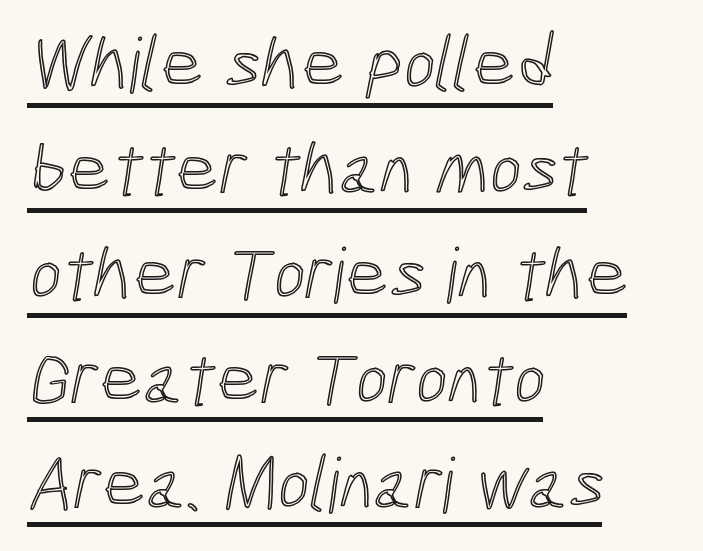
Q: Is the text underlined? A: Yes.
Q: How is the paragraph aligned? A: Left-aligned.
Q: Is the spacing between letters normal or unusually wide? A: Normal.
Q: Is the spacing between lines tight, normal or loose? A: Normal.
Q: Width (condensed, normal, or wide)? A: Condensed.
Q: x-height? A: Medium.
Q: Monospaced? A: No.
